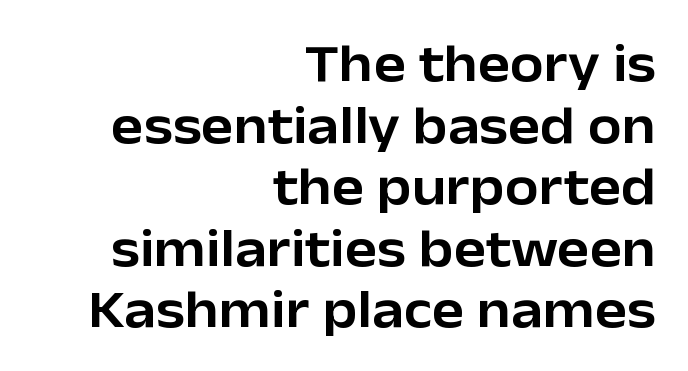
Nobody drew a line under any word here. A typesetter would label this face a sans. This sample has the flowing, uneven cadence of proportional lettering. The letters stand straight up with perfectly vertical stems. Line ends are locked; line starts wander. The leading is snug, giving the passage a crowded texture.
